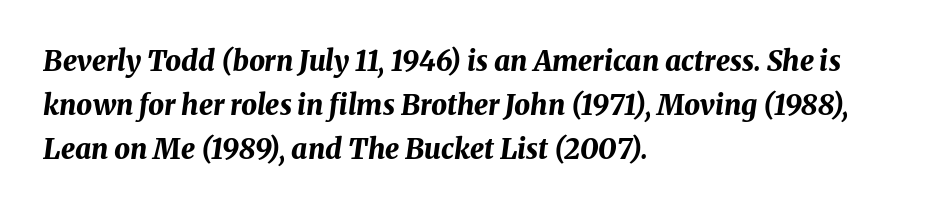
Does the weight exceed regular? Yes, all the way to bold. Style check: oblique. Students, observe: this is what conventionally led text looks like. Each letter keeps its own natural width here, so spacing adapts to shape. In CSS terms this would be text-align: left. Quick note: underline off.
